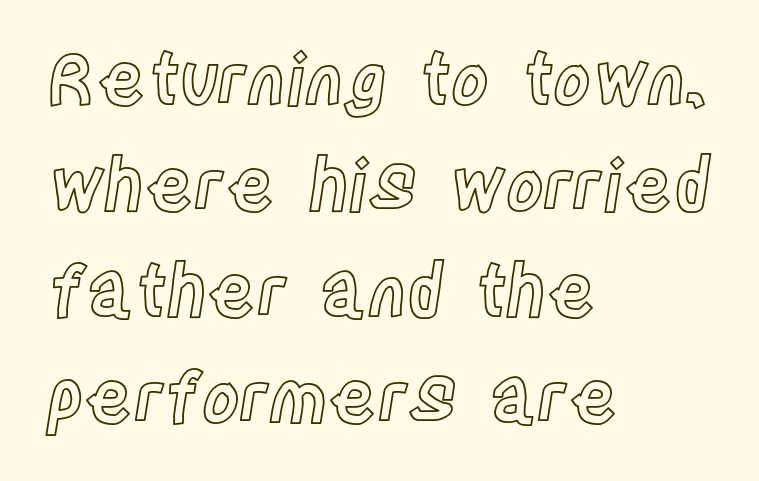
Q: Is the text italic (slanted)? A: Yes.
Q: Is the text underlined? A: No.
Q: How is the paragraph aligned? A: Left-aligned.
Q: Is the spacing between letters normal or unusually wide? A: Normal.
Q: Is the spacing between lines tight, normal or loose? A: Normal.
Q: Width (condensed, normal, or wide)? A: Condensed.
Q: x-height? A: Large.
Q: Monospaced? A: No.
